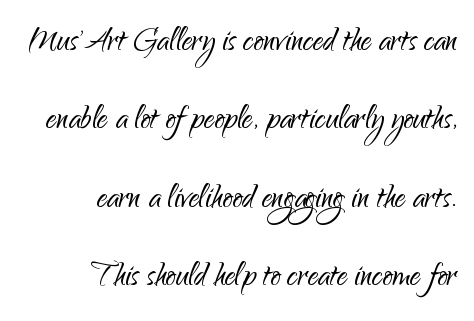
A typesetter would call this zero additional tracking. Heft: none added — not bold. Clear beneath every line of the passage. Varying glyph widths throughout — classic text-font behaviour.
